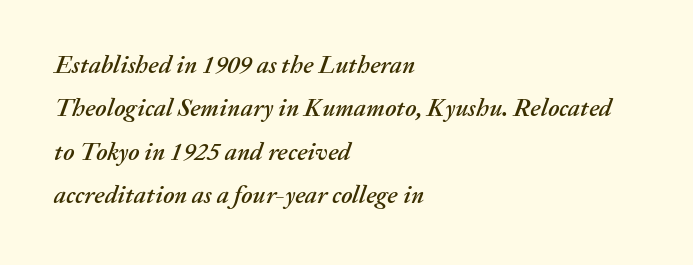
Q: Is the text italic (slanted)? A: Yes, it leans right by about 20 degrees.
Q: Is the text underlined? A: No.
Q: How is the paragraph aligned? A: Left-aligned.
Q: Is the spacing between letters normal or unusually wide? A: Normal.
